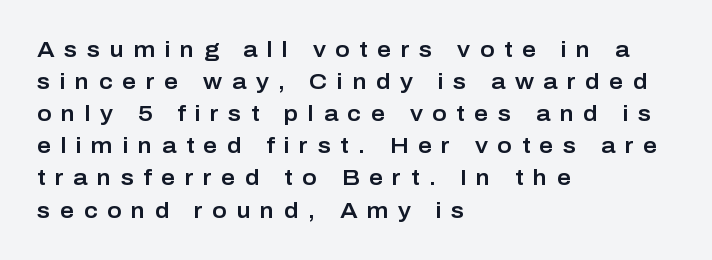
Display-style spreading of the glyphs; the letterfit is very open. Posture: upright roman. All the whitespace from short lines collects on the right. Does the leading feel generous? No, just average. Check the space under the baseline: it is left empty.
